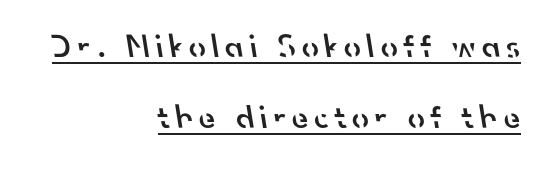
{"serif": "no", "bold": "semi", "weight": "semibold", "width": "normal", "stroke_contrast": "low", "x_height": "small", "monospaced": "no", "underline": "yes", "align": "right", "line_spacing": "loose", "line_spacing_ratio": 2.1, "glyph_px": 34}
